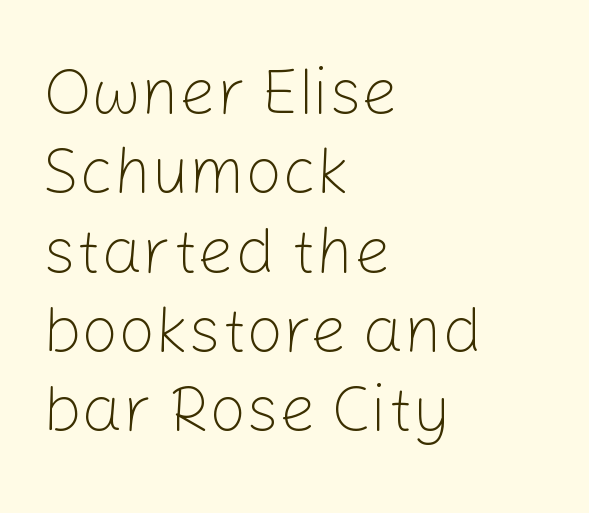
The image shows 65 px light sans-serif type, upright; set left-aligned, line spacing 1.22x, normal letter spacing, not underlined; low stroke contrast and a medium x-height.
